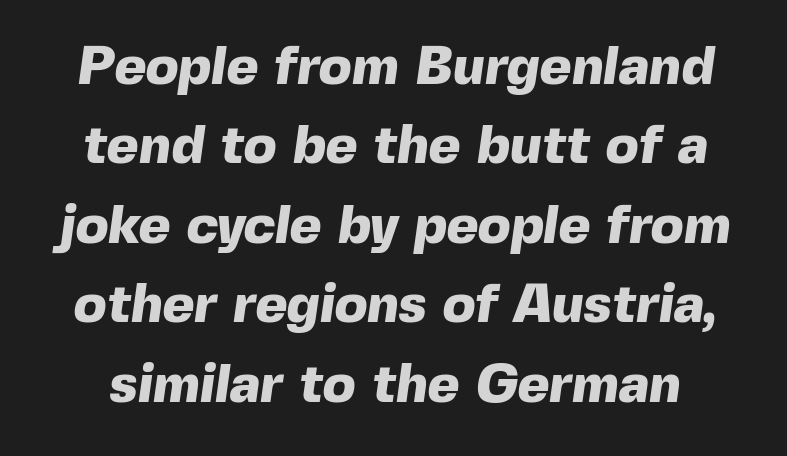
{"serif": "no", "bold": "yes", "weight": "heavy", "width": "normal", "x_height": "medium", "monospaced": "no", "underline": "no", "line_spacing": "normal", "line_spacing_ratio": 1.47, "letter_spacing": "normal", "letter_spacing_em": 0.0, "glyph_px": 54}
